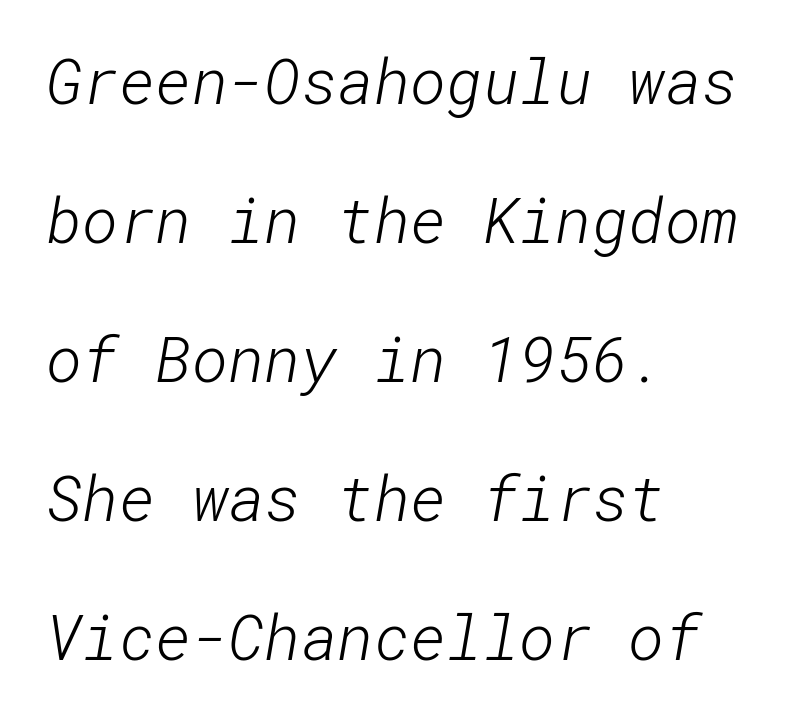
The image shows 62 px light sans-serif type; set left-aligned, loose line spacing (2.24x), normal letter spacing, not underlined; low stroke contrast and a medium x-height.
